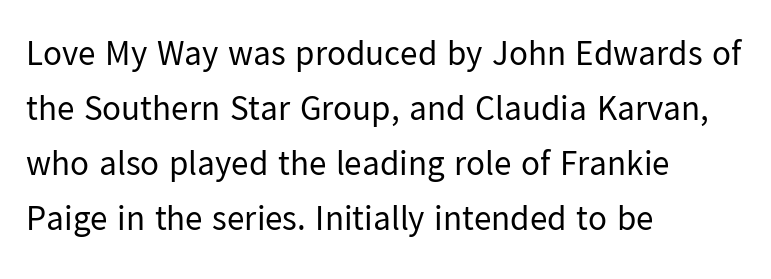
Is this a fixed-width face? No — the glyphs have proportional, varying widths. The ragged edge is on the right, which tells us the setting is flush left. This reads as an unemphasized weight, regular at the heaviest. The typeface chosen for these lines omits serifs.
